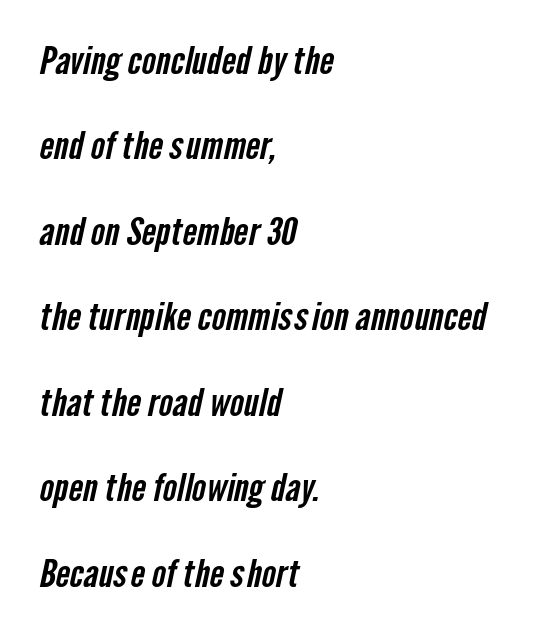
This is sans-serif lettering, the kind often seen on screens and signage. Here the designer chose a conventional face with non-uniform glyph widths. The designer dialed line spacing up above the default. Descenders are the only things crossing below the line. Does extra space separate the letters? No, they use regular spacing. Horizontal alignment here is leftward, the default for most running prose.
